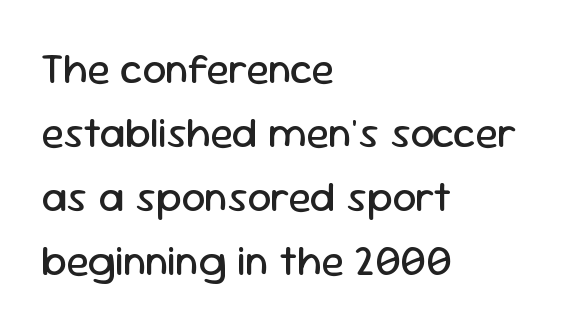
{"serif": "no", "italic": "no", "bold": "no", "weight": "regular", "width": "normal", "stroke_contrast": "low", "x_height": "medium", "monospaced": "no", "underline": "no", "align": "left", "line_spacing": "normal", "line_spacing_ratio": 1.52, "letter_spacing": "normal", "letter_spacing_em": 0.0, "glyph_px": 42}
